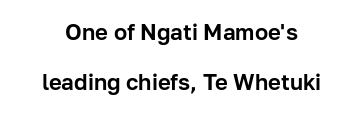
Q: Is the text italic (slanted)? A: No, it is upright.
Q: Is the text underlined? A: No.
Q: Is the spacing between letters normal or unusually wide? A: Normal.
Q: Is the spacing between lines tight, normal or loose? A: Loose.
